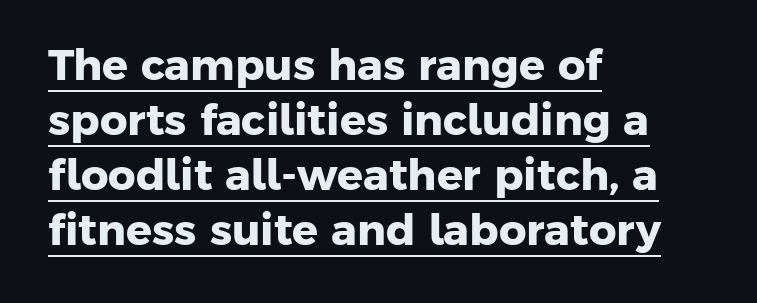
The image shows 43 px heavy sans-serif type; set left-aligned, normal line spacing (1.28x), normal letter spacing, underlined; low stroke contrast and a medium x-height.
